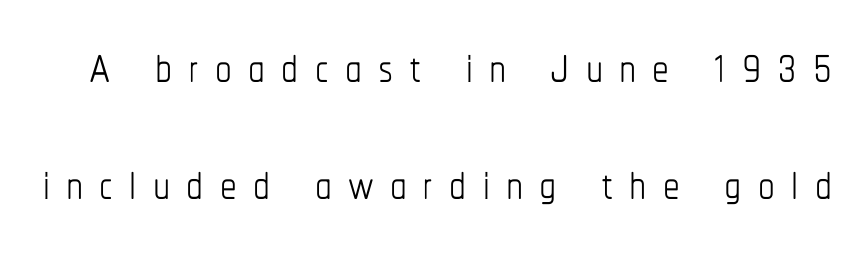
Vertical strokes here are truly vertical. The letters advance in unequal steps, a hallmark of proportional type. Inter-character spacing is expanded well beyond the font's built-in metrics. Letters have the restrained weight of plain body copy at most. Words float on clear page, feet unadorned.
